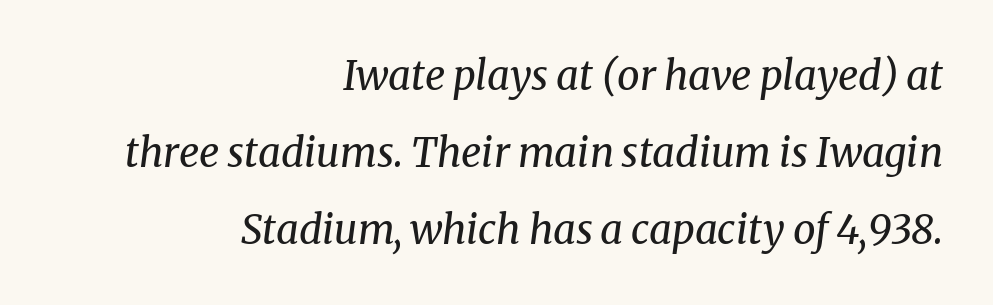
Q: Is the text bold? A: No.
Q: Is the text italic (slanted)? A: Yes, it leans right by about 8 degrees.
Q: Is the typeface a serif or a sans-serif typeface? A: Serif.
Q: Is the text underlined? A: No.
Q: How is the paragraph aligned? A: Right-aligned.
Q: Is the spacing between letters normal or unusually wide? A: Normal.
Q: Is the spacing between lines tight, normal or loose? A: Loose.
Q: Width (condensed, normal, or wide)? A: Normal.
Q: Stroke contrast? A: Medium.
Q: x-height? A: Medium.
Q: Monospaced? A: No.
